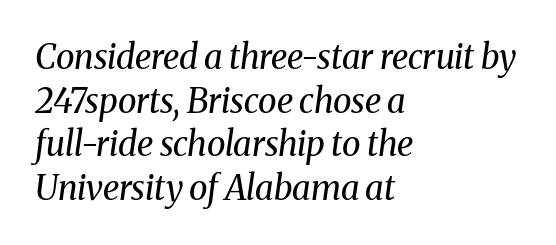
Style check: oblique. Just letters on the line, the space beneath them empty. The rendering anchors every line to the left-hand side. The font family rendered here belongs to the serif group. The designer left line spacing at the default. The face used here is proportionally spaced, like ordinary book or web type.
